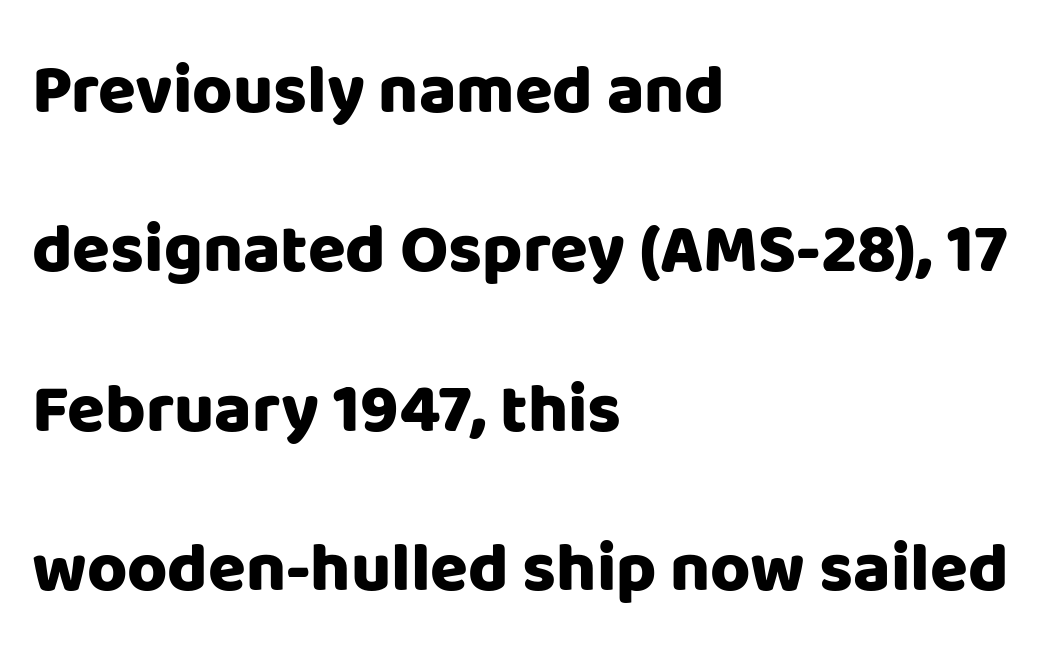
Q: Is the text bold? A: Yes.
Q: Is the text italic (slanted)? A: No, it is upright.
Q: Is the typeface a serif or a sans-serif typeface? A: Sans-serif.
Q: Is the text underlined? A: No.
Q: How is the paragraph aligned? A: Left-aligned.
Q: Is the spacing between letters normal or unusually wide? A: Normal.
Q: Is the spacing between lines tight, normal or loose? A: Loose.
Q: Width (condensed, normal, or wide)? A: Normal.
Q: Stroke contrast? A: Low.
Q: x-height? A: Large.
Q: Monospaced? A: No.
